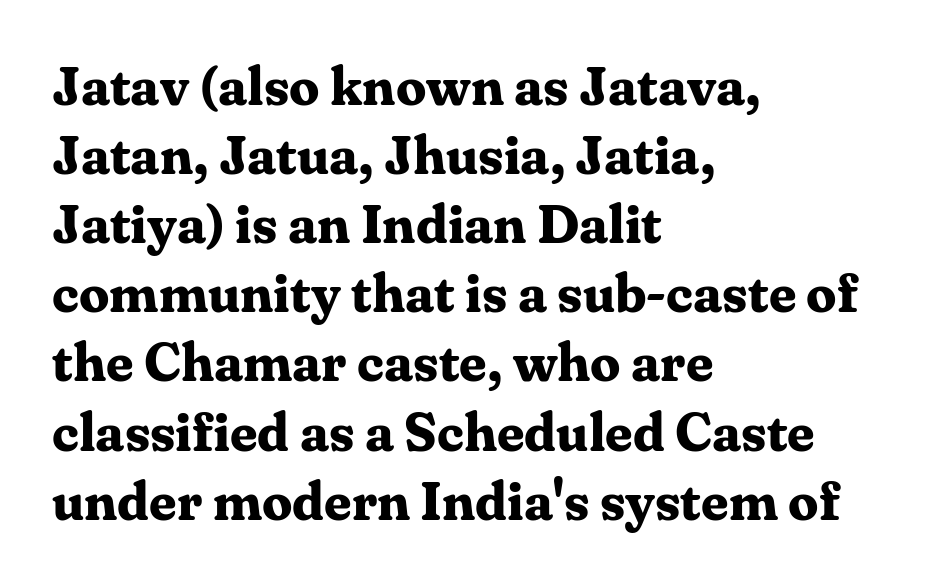
Observe the ordinary spacing: letters are neighbours, not strangers. Quick note: underline off. The rendering uses natural spacing where letterforms have individual widths. Reading down the block, your eye returns to a fixed left position each line.
